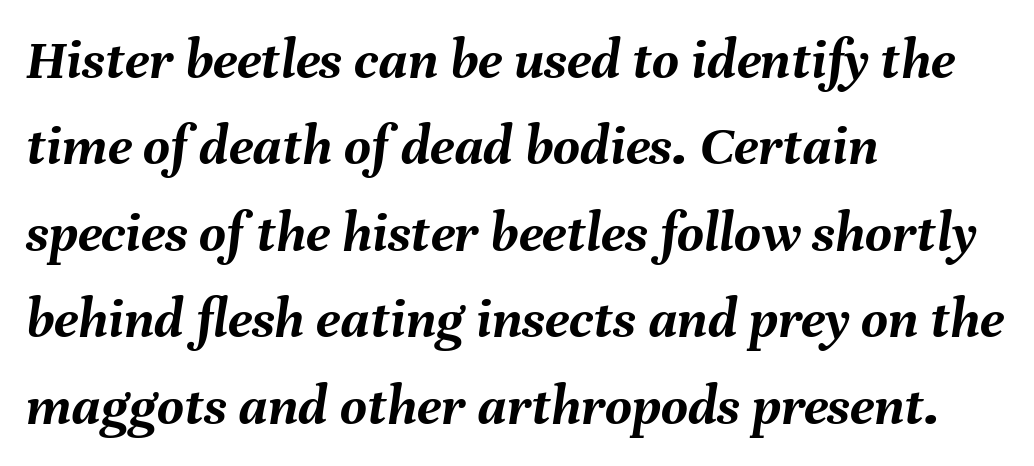
The image shows 58 px semibold type, italic (leaning right); set left-aligned, normal line spacing (1.49x), normal letter spacing, not underlined; medium stroke contrast and a medium x-height.
